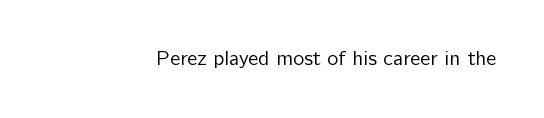
The image shows 21 px text type, upright; set normal letter spacing, not underlined.
